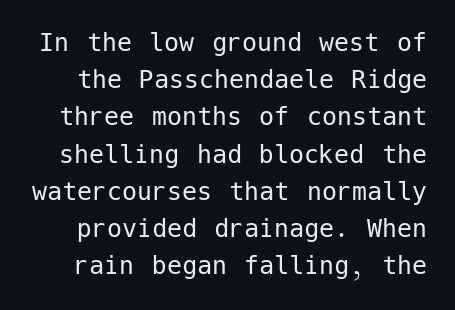
The typeface chosen for these lines omits serifs. Nope, not italic — everything's standing straight. Heaviness? Minimal to ordinary, like unemphasized prose. Only glyphs here, with clear space below each row.
